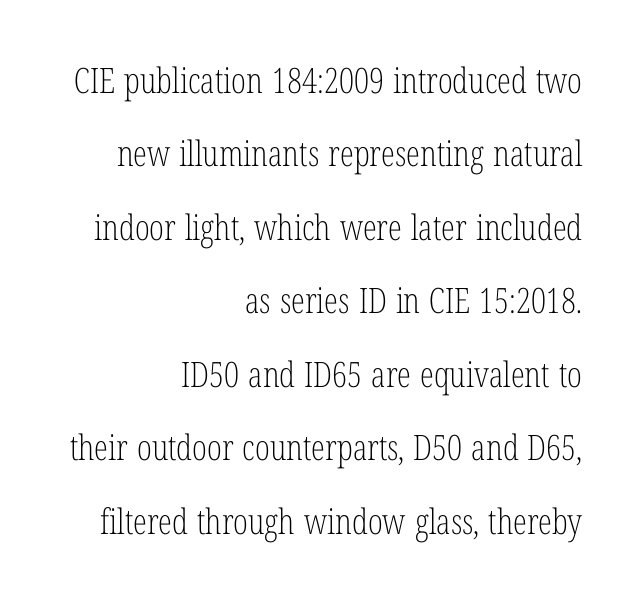
Teacher's note: observe the even right margin — that is flush-right alignment. Does extra space separate the letters? No, they use regular spacing. Posture: vertical. Spacing verdict: proportional, widths tailored to each character. What kind of face is this? One with serifs.
